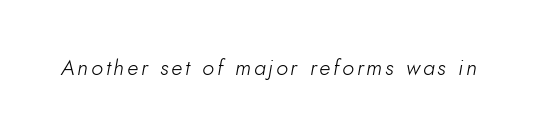
Stem width sits at or under what a default text font uses. Decoration check: the copy has no underline. Rendered with sloped, italic letterforms.
